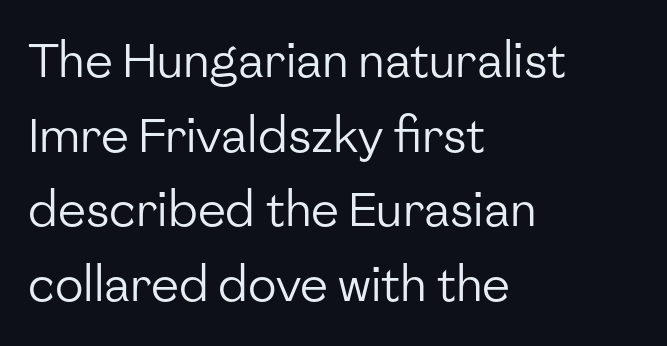
Posture: vertical. This sample is left-justified, so line endings fall wherever the words run out. These lines are rendered in a variable-pitch font. Notice how descenders clear the ascenders below comfortably — that's standard leading. Think standard paragraph weight, or any step lighter than that. Check the space under the baseline: it is left empty.
